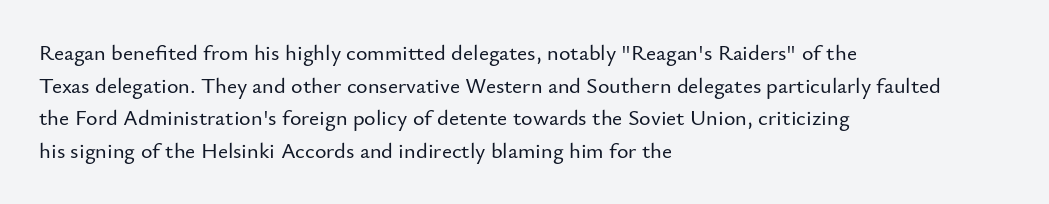
The string is rendered with underlining switched off. Successive baselines arrive at the customary interval. The paragraph shown leans on its left margin. Do the letters lean? They stand straight. The passage shown has conventional tracking throughout.
